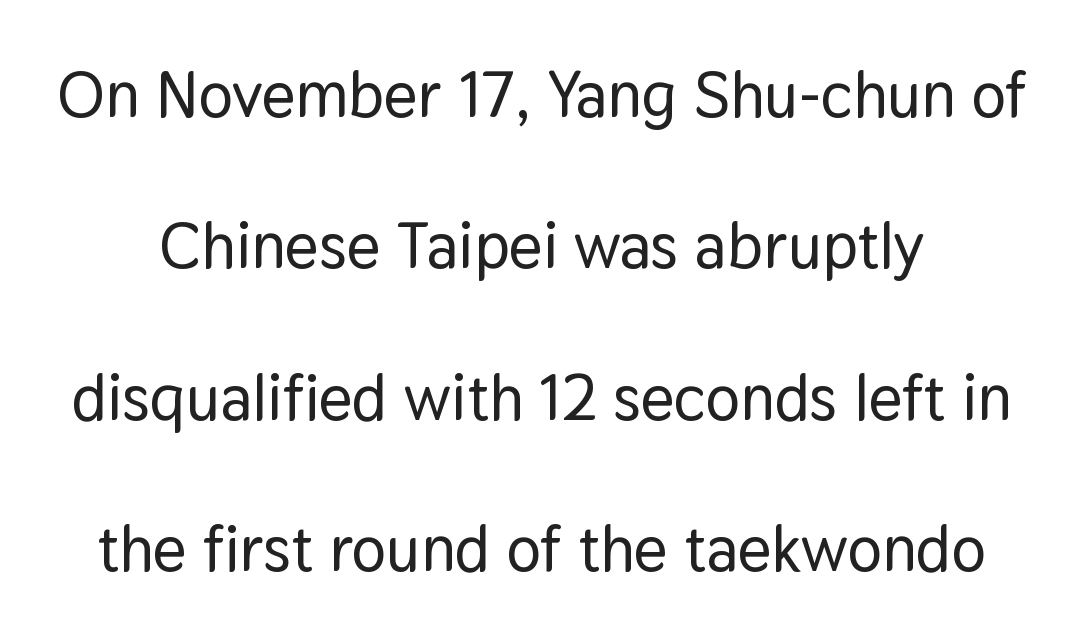
{"serif": "no", "italic": "no", "width": "normal", "stroke_contrast": "low", "x_height": "medium", "monospaced": "no", "underline": "no", "line_spacing": "loose", "line_spacing_ratio": 2.33, "letter_spacing": "normal", "letter_spacing_em": 0.0, "glyph_px": 65}
